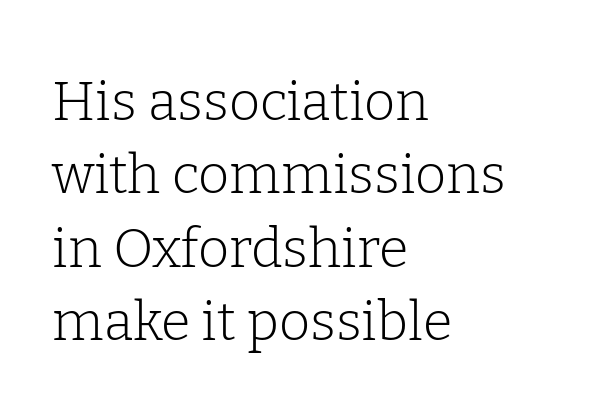
The image shows 54 px light serif type, upright; set left-aligned, normal line spacing (1.36x), normal letter spacing, not underlined; low stroke contrast and a medium x-height.
